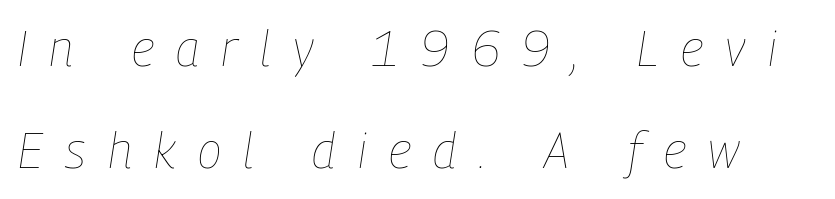
Q: Is the text bold? A: No.
Q: Is the text italic (slanted)? A: Yes, it leans right by about 9 degrees.
Q: Is the text underlined? A: No.
Q: Is the spacing between letters normal or unusually wide? A: Unusually wide.
Q: Is the spacing between lines tight, normal or loose? A: Loose.
Q: Width (condensed, normal, or wide)? A: Condensed.
Q: Stroke contrast? A: Low.
Q: x-height? A: Medium.
Q: Monospaced? A: No.
